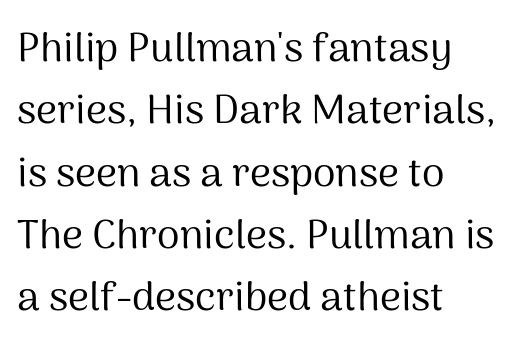
Every stem runs plumb, perpendicular to the baseline. If you measured baseline to baseline, you'd find a middling distance. Tracking value appears to be zero — textbook default spacing. The foot of each line stays bare and open. Caption: multi-line text, flush left, ragged right. Note: no serifs on the glyphs.
